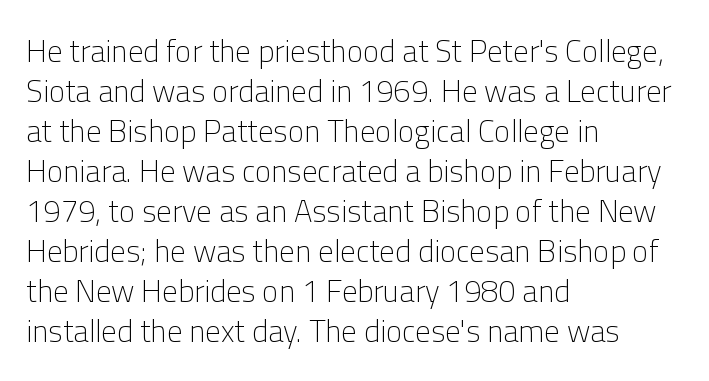
Grotesque or geometric, the face here clearly has no serifs. If you drew a ruler down the left edge, every line would touch it. This sample has the flowing, uneven cadence of proportional lettering. The area under the type is left untouched.
